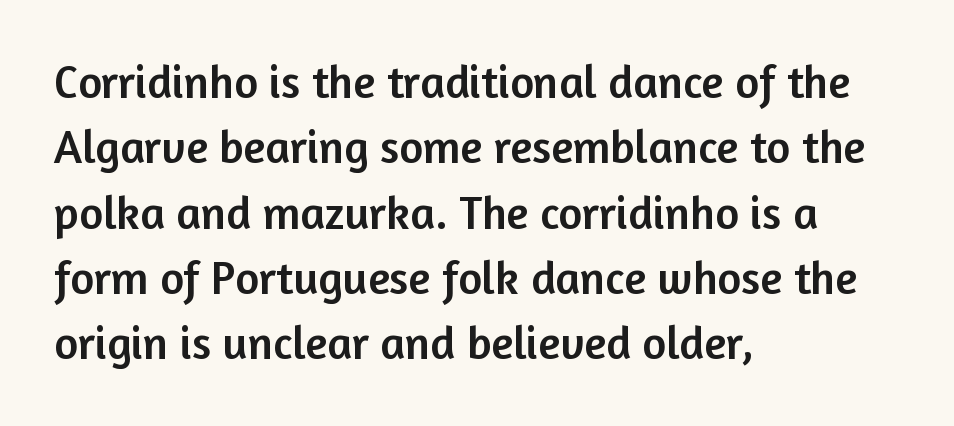
{"serif": "no", "italic": "no", "width": "normal", "stroke_contrast": "low", "x_height": "medium", "monospaced": "no", "underline": "no", "align": "left", "line_spacing": "normal", "line_spacing_ratio": 1.42, "letter_spacing": "normal", "letter_spacing_em": 0.0, "glyph_px": 46}
